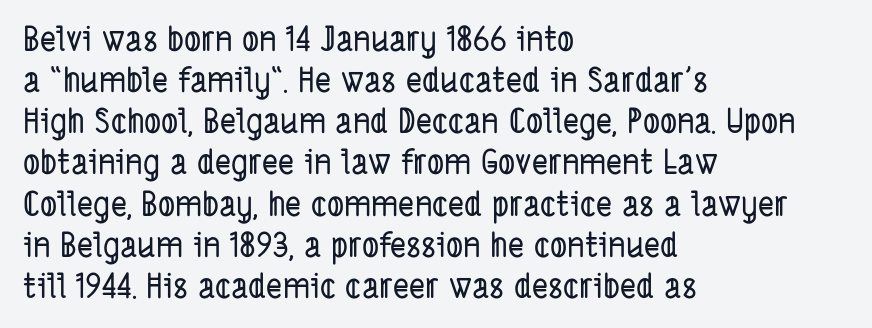
Q: Is the typeface a serif or a sans-serif typeface? A: Sans-serif.
Q: Is the text underlined? A: No.
Q: How is the paragraph aligned? A: Left-aligned.
Q: Is the spacing between letters normal or unusually wide? A: Normal.
Q: Width (condensed, normal, or wide)? A: Condensed.
Q: Stroke contrast? A: Low.
Q: x-height? A: Medium.
Q: Monospaced? A: No.
